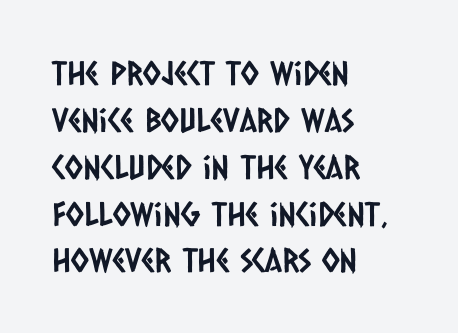
Q: Is the typeface a serif or a sans-serif typeface? A: Sans-serif.
Q: Is the text underlined? A: No.
Q: How is the paragraph aligned? A: Left-aligned.
Q: Is the spacing between letters normal or unusually wide? A: Normal.
Q: Is the spacing between lines tight, normal or loose? A: Normal.
Q: Width (condensed, normal, or wide)? A: Condensed.
Q: Stroke contrast? A: Low.
Q: x-height? A: Large.
Q: Monospaced? A: No.
